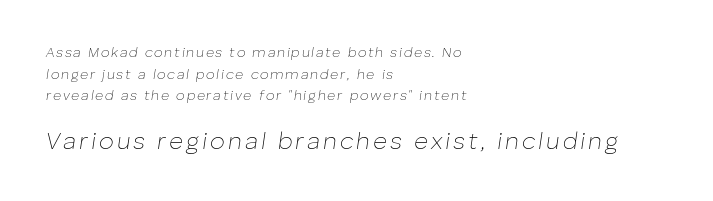
The image shows 24 px text type, italic (leaning right); set left-aligned, normal line spacing (1.54x), not underlined; the second (bottom) block is 1.71x larger.
